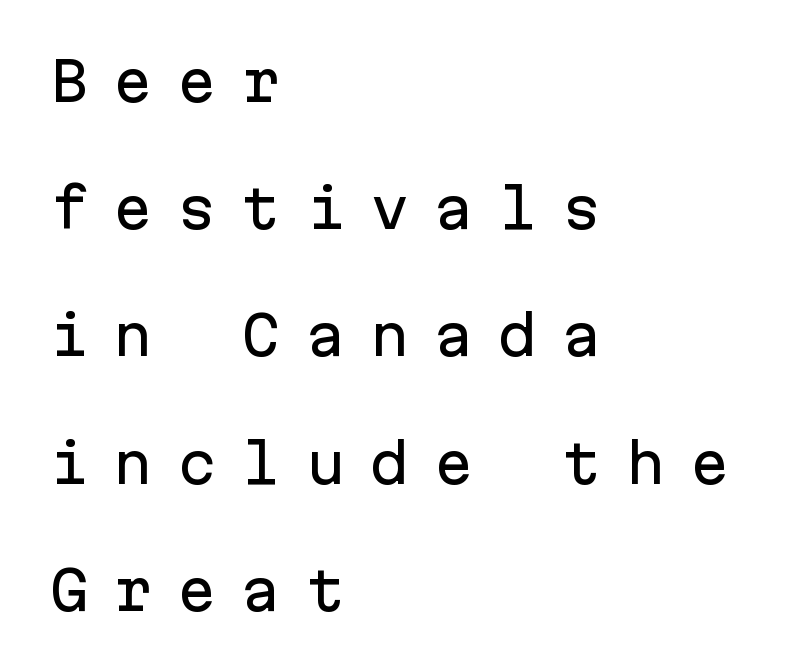
{"serif": "no", "italic": "no", "width": "normal", "stroke_contrast": "low", "x_height": "medium", "monospaced": "yes", "underline": "no", "align": "left", "line_spacing": "loose", "line_spacing_ratio": 2.4, "letter_spacing": "wide", "letter_spacing_em": 0.46, "glyph_px": 53}
